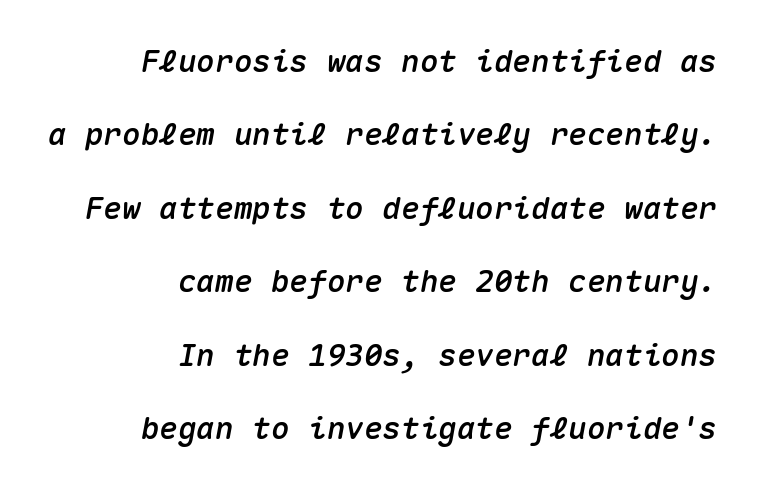
{"italic": "yes", "lean": "right", "slant_degrees": 10, "width": "normal", "stroke_contrast": "medium", "x_height": "medium", "monospaced": "yes", "underline": "no", "align": "right", "line_spacing": "loose", "line_spacing_ratio": 2.37, "letter_spacing": "normal", "letter_spacing_em": 0.0, "glyph_px": 31}
